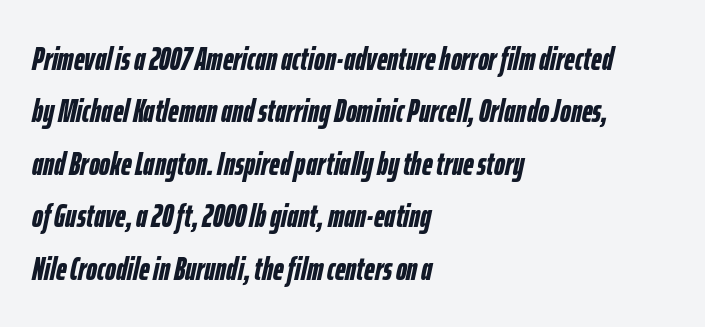
The image shows 33 px semibold, condensed type, italic (leaning right); set left-aligned, normal line spacing (1.59x), normal letter spacing, not underlined; low stroke contrast and a medium x-height.
